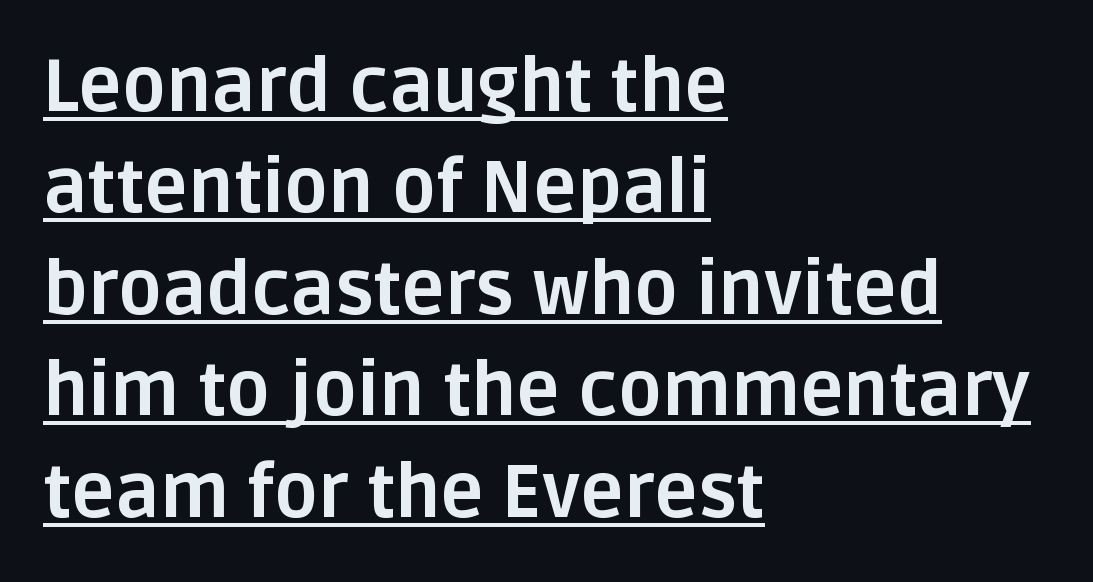
The image shows 73 px bold sans-serif type, upright; set left-aligned, normal line spacing (1.39x), normal letter spacing, underlined; low stroke contrast and a large x-height.
